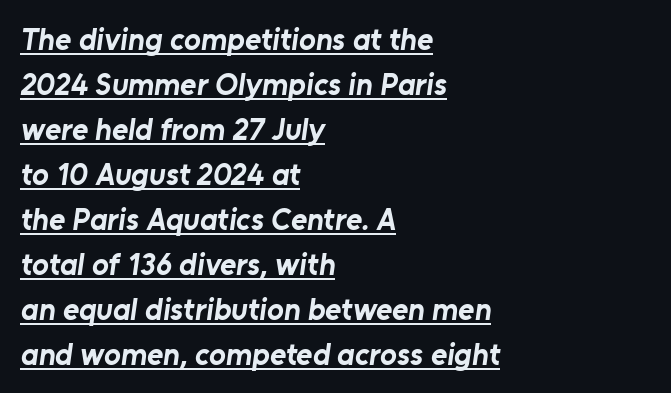
The image shows 31 px bold sans-serif type; set left-aligned, normal line spacing (1.45x), normal letter spacing, underlined; low stroke contrast and a medium x-height.
